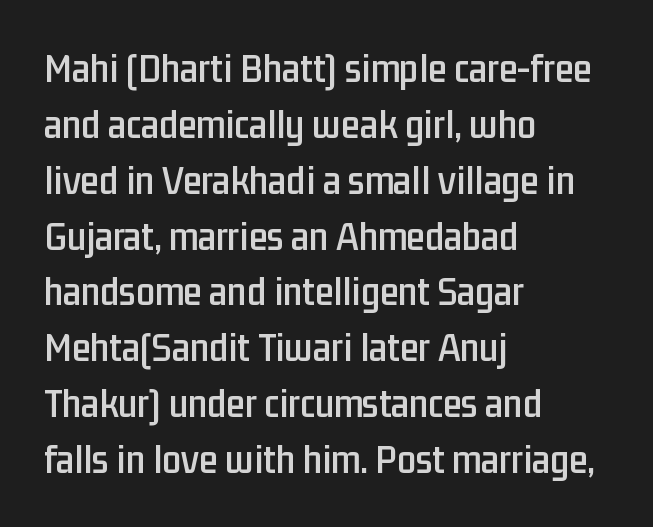
Q: Is the text italic (slanted)? A: No, it is upright.
Q: Is the typeface a serif or a sans-serif typeface? A: Sans-serif.
Q: Is the text underlined? A: No.
Q: How is the paragraph aligned? A: Left-aligned.
Q: Is the spacing between letters normal or unusually wide? A: Normal.
Q: Is the spacing between lines tight, normal or loose? A: Normal.
Q: Width (condensed, normal, or wide)? A: Condensed.
Q: Stroke contrast? A: Low.
Q: x-height? A: Medium.
Q: Monospaced? A: No.
